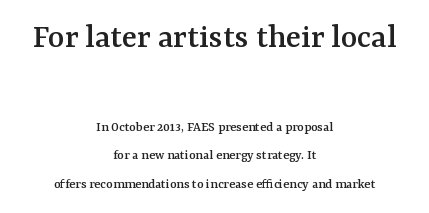
Q: Is the text italic (slanted)? A: No, it is upright.
Q: Is the typeface a serif or a sans-serif typeface? A: Serif.
Q: Is the text underlined? A: No.
Q: How is the paragraph aligned? A: Centered.
Q: Is the spacing between letters normal or unusually wide? A: Normal.
Q: Is the spacing between lines tight, normal or loose? A: Loose.
Q: Which block of text is set in a larger size, the first (top) or the second (bottom)? A: The first (top) one.
Q: Width (condensed, normal, or wide)? A: Normal.
Q: Stroke contrast? A: Medium.
Q: x-height? A: Medium.
Q: Monospaced? A: No.
